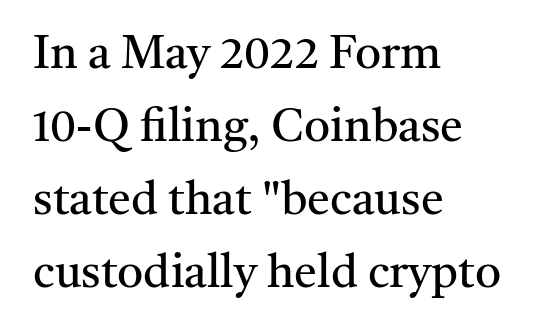
{"serif": "yes", "italic": "no", "bold": "no", "weight": "regular", "width": "normal", "stroke_contrast": "medium", "x_height": "medium", "monospaced": "no", "underline": "no", "align": "left", "line_spacing": "normal", "line_spacing_ratio": 1.59, "letter_spacing": "normal", "letter_spacing_em": 0.0, "glyph_px": 46}
